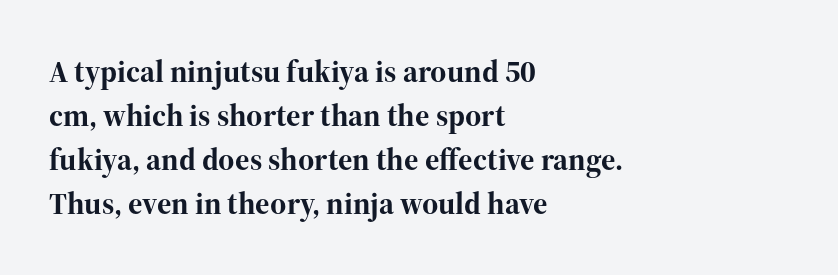
Nobody drew a line under any word here. Spacing verdict: proportional, widths tailored to each character. Caption: standard tracking, unaltered. The compositor pushed each line to the left boundary. The type sits square on the baseline with zero lean. The face used here has the dense, thick strokes of a bold.
